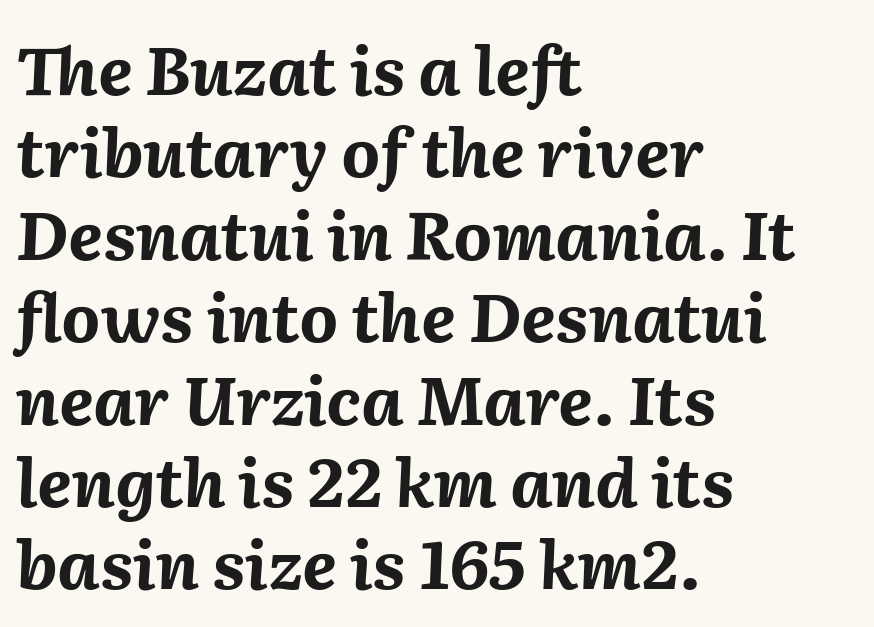
Q: Is the text bold? A: Yes.
Q: Is the text italic (slanted)? A: Yes, it leans right by about 2 degrees.
Q: Is the text underlined? A: No.
Q: How is the paragraph aligned? A: Left-aligned.
Q: Is the spacing between letters normal or unusually wide? A: Normal.
Q: Width (condensed, normal, or wide)? A: Normal.
Q: Stroke contrast? A: Medium.
Q: x-height? A: Medium.
Q: Monospaced? A: No.
